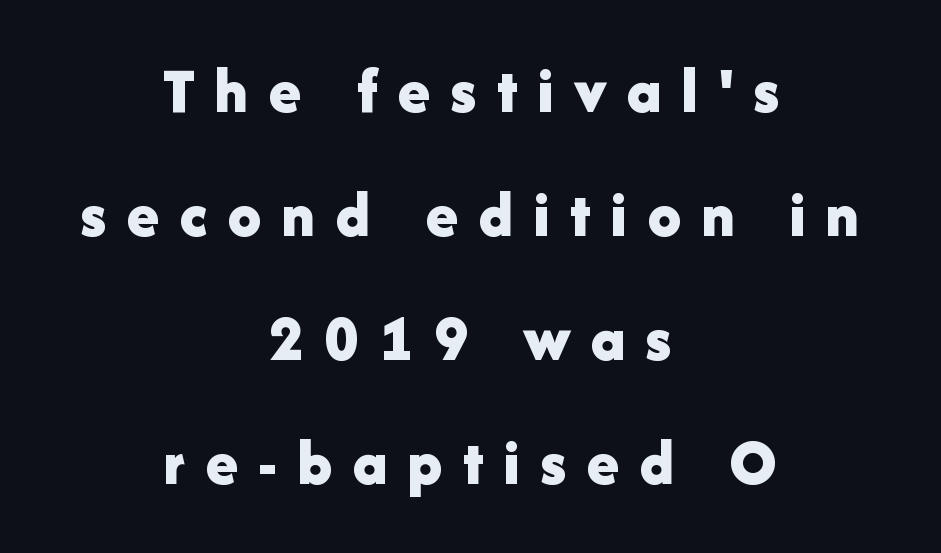
{"serif": "no", "italic": "no", "bold": "yes", "weight": "bold", "width": "normal", "stroke_contrast": "low", "x_height": "medium", "monospaced": "no", "underline": "no", "align": "center", "line_spacing_ratio": 1.88, "letter_spacing": "wide", "letter_spacing_em": 0.31, "glyph_px": 66}
